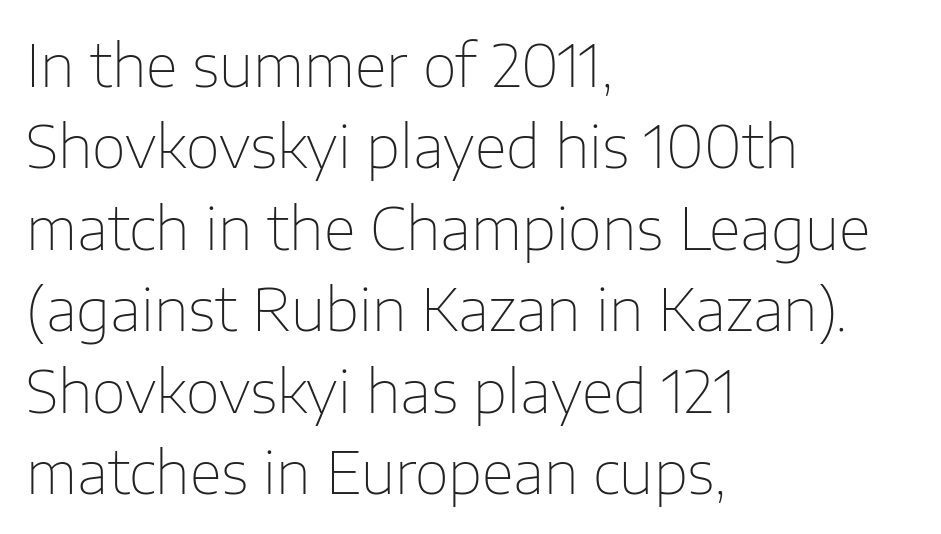
These lines are composed in type without serifs. Each letter keeps its own natural width here, so spacing adapts to shape. The passage is arranged the way most books set body copy — flush left. Is there any slant? The stems are plumb.
